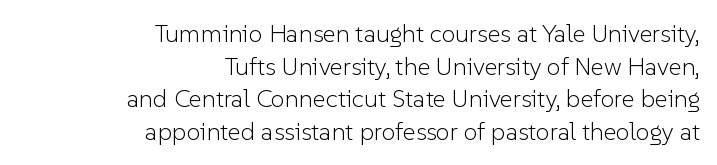
Q: Is the text bold? A: No.
Q: Is the text italic (slanted)? A: No, it is upright.
Q: Is the text underlined? A: No.
Q: How is the paragraph aligned? A: Right-aligned.
Q: Is the spacing between letters normal or unusually wide? A: Normal.
Q: Is the spacing between lines tight, normal or loose? A: Normal.
